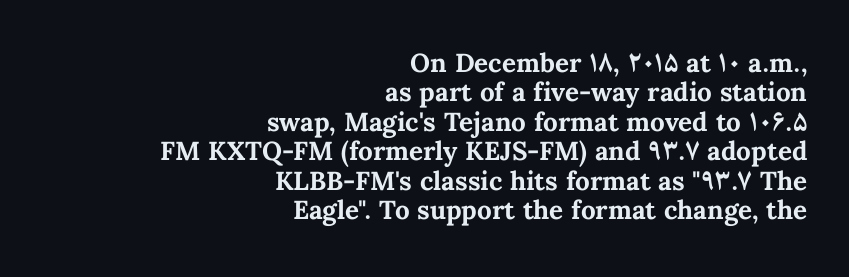
The image shows 26 px bold type, upright; set right-aligned, tight line spacing (1.13x), normal letter spacing, not underlined.
